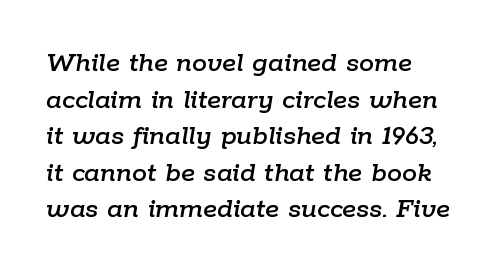
Q: Is the text italic (slanted)? A: Yes, it leans right by about 9 degrees.
Q: Is the text underlined? A: No.
Q: How is the paragraph aligned? A: Left-aligned.
Q: Is the spacing between letters normal or unusually wide? A: Normal.
Q: Width (condensed, normal, or wide)? A: Normal.
Q: Stroke contrast? A: Low.
Q: x-height? A: Medium.
Q: Monospaced? A: No.
